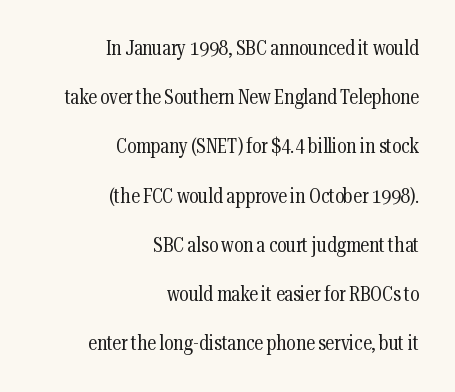
What stands out about the letter spacing? Nothing — it is the standard amount. Notice how the passage keeps a crisp vertical edge on the right only. Beneath every word, the page is bare. The face looks like a standard text weight, possibly lighter.
